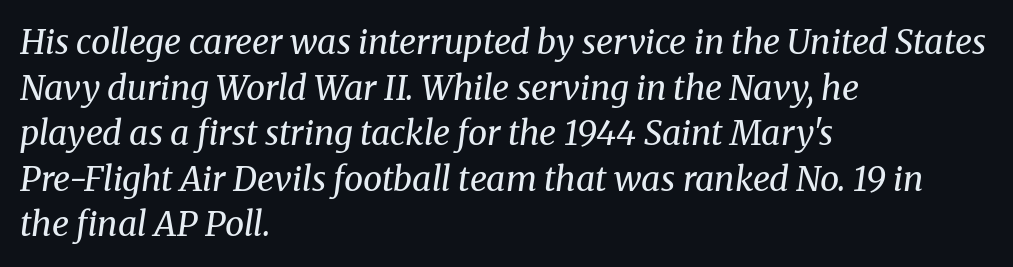
Q: Is the text bold? A: No.
Q: Is the text italic (slanted)? A: Yes, it leans right by about 8 degrees.
Q: Is the typeface a serif or a sans-serif typeface? A: Serif.
Q: Is the text underlined? A: No.
Q: How is the paragraph aligned? A: Left-aligned.
Q: Is the spacing between letters normal or unusually wide? A: Normal.
Q: Is the spacing between lines tight, normal or loose? A: Normal.
Q: Width (condensed, normal, or wide)? A: Normal.
Q: Stroke contrast? A: Medium.
Q: x-height? A: Medium.
Q: Monospaced? A: No.
